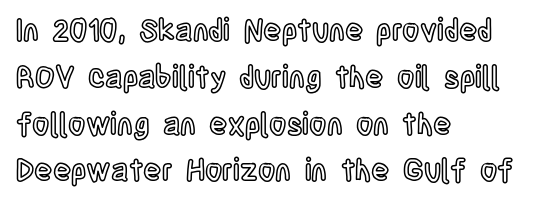
Notice how the passage keeps a crisp vertical edge on the left only. The specimen omits any rule beneath the text block's lines. Proportional: the letters do not fall into vertical columns. These lines keep a tight, regular rhythm from letter to letter.
